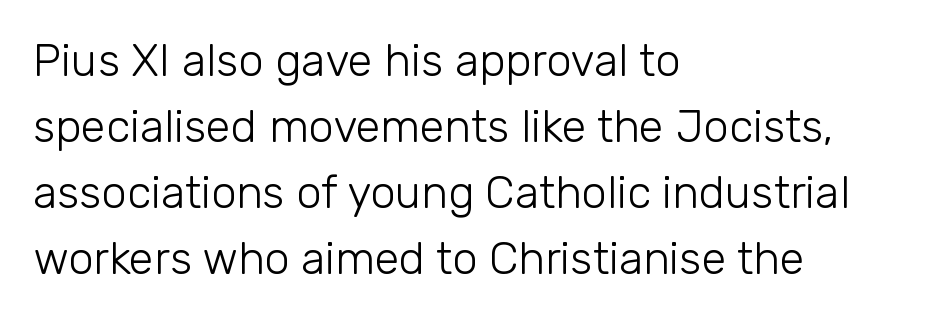
{"serif": "no", "italic": "no", "bold": "no", "weight": "light", "width": "normal", "stroke_contrast": "low", "x_height": "medium", "monospaced": "no", "underline": "no", "align": "left", "line_spacing": "normal", "line_spacing_ratio": 1.47, "letter_spacing": "normal", "letter_spacing_em": 0.0, "glyph_px": 45}
